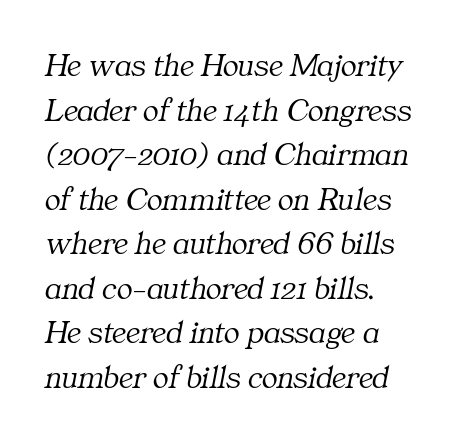
{"serif": "yes", "italic": "yes", "lean": "right", "slant_degrees": 11, "bold": "no", "weight": "light", "width": "normal", "stroke_contrast": "medium", "x_height": "medium", "monospaced": "no", "underline": "no", "align": "left", "line_spacing": "normal", "line_spacing_ratio": 1.35, "letter_spacing": "normal", "letter_spacing_em": 0.0, "glyph_px": 33}
